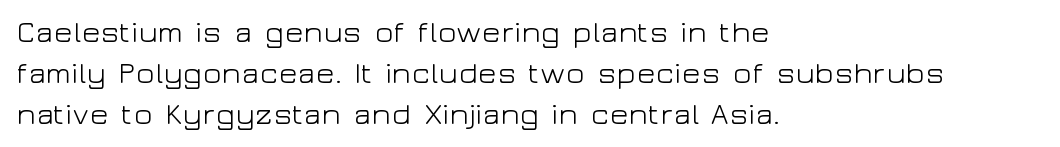
The image shows 31 px light, wide sans-serif type, upright; set left-aligned, normal line spacing (1.32x), normal letter spacing, not underlined; low stroke contrast and a medium x-height.
